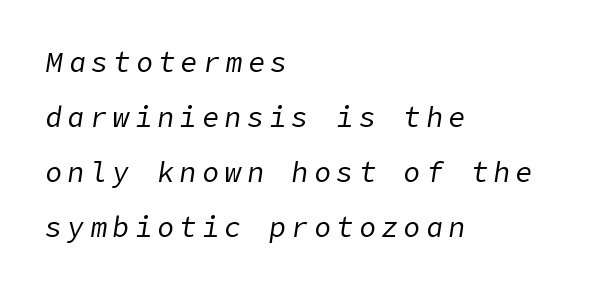
{"italic": "yes", "lean": "right", "slant_degrees": 9, "bold": "no", "weight": "regular", "width": "normal", "stroke_contrast": "low", "x_height": "medium", "underline": "no", "align": "left", "line_spacing": "loose", "line_spacing_ratio": 1.97, "letter_spacing": "wide", "letter_spacing_em": 0.2, "glyph_px": 28}
